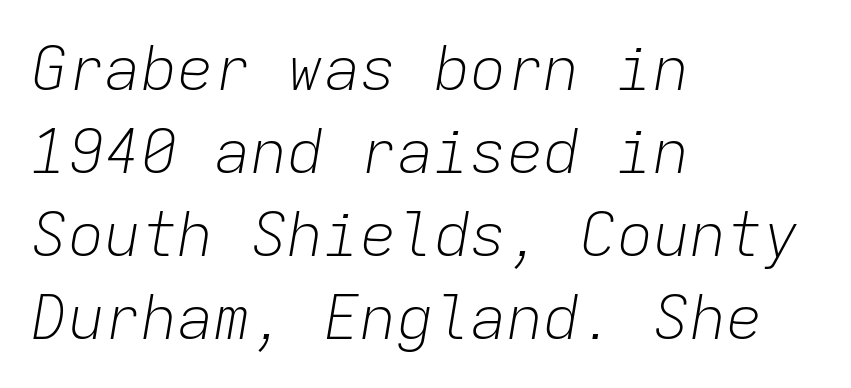
The paragraph has a hard left edge and a soft right edge. The weight tops out at a normal text grade. Tracking value appears to be zero — textbook default spacing. This block has exactly the height ordinary leading produces. Lines of text with bare space underneath.
